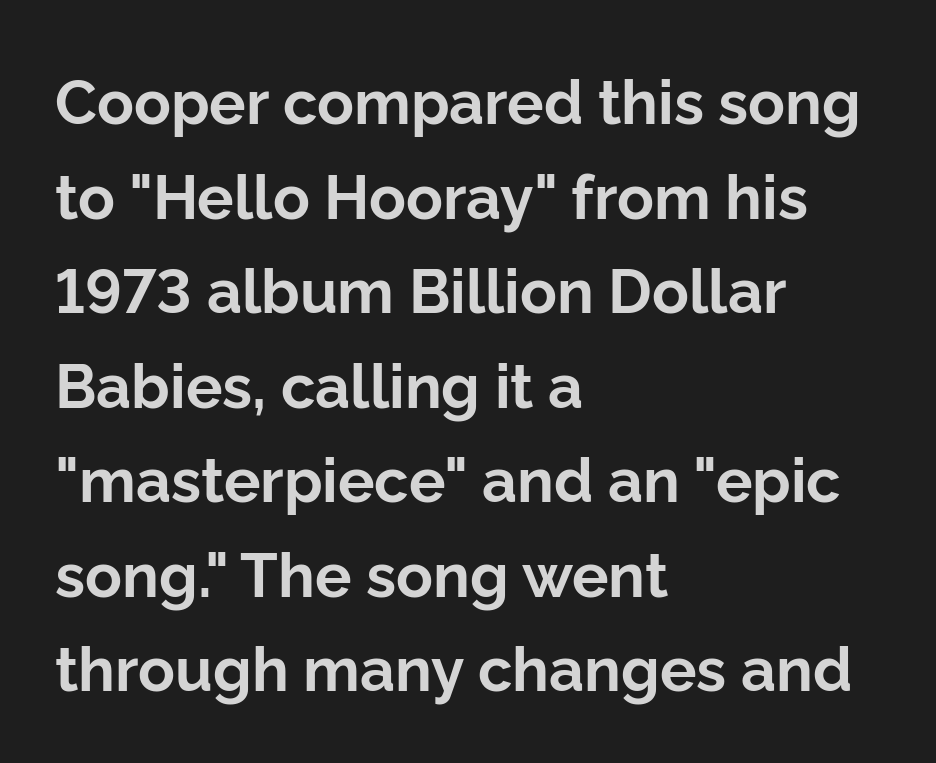
{"serif": "no", "italic": "no", "bold": "yes", "weight": "bold", "width": "normal", "stroke_contrast": "low", "x_height": "medium", "monospaced": "no", "underline": "no", "align": "left", "line_spacing": "normal", "line_spacing_ratio": 1.55, "letter_spacing": "normal", "letter_spacing_em": 0.0, "glyph_px": 61}
